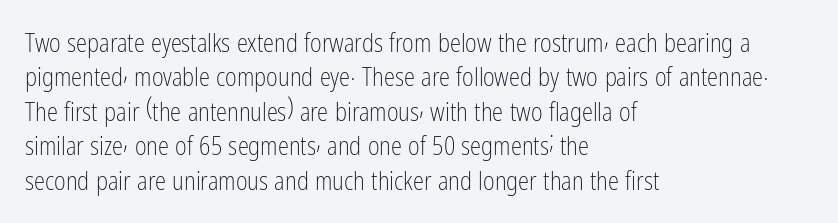
Spacing between characters is what you'd get straight out of the box. The passage shown is not underscored anywhere. The lines in this sample share a left origin and differ only in where they stop. The lines sit at an ordinary, default distance from one another. Is the type heavy? It reads as light-to-regular instead.
